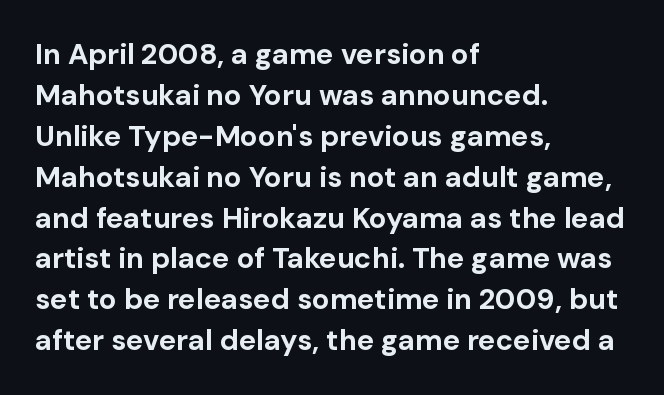
Observe the absence of serifs on each vertical stroke in this sample. These lines are rendered in a variable-pitch font. Quick note: not italic, upright. A dark, heavy texture on the line: the type is bold.
